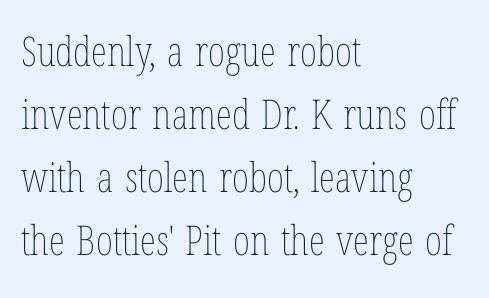
The image shows 41 px thin, condensed type, upright; set left-aligned, normal line spacing (1.54x), normal letter spacing, not underlined; low stroke contrast and a medium x-height.
